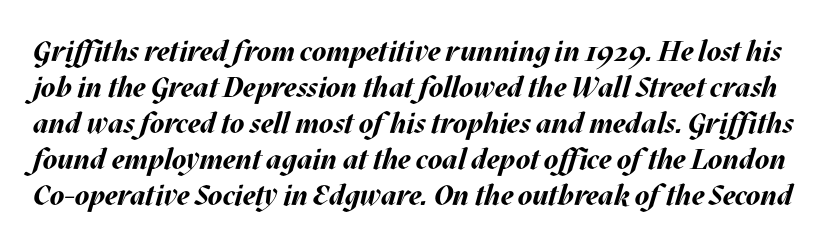
{"italic": "yes", "lean": "right", "slant_degrees": 17, "bold": "yes", "weight": "bold", "width": "normal", "stroke_contrast": "medium", "x_height": "large", "monospaced": "no", "underline": "no", "line_spacing_ratio": 1.24, "letter_spacing": "normal", "letter_spacing_em": 0.0, "glyph_px": 29}
